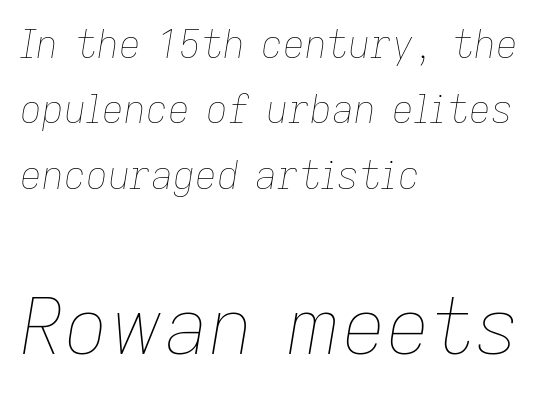
The image shows 77 px thin type, italic (leaning right); set left-aligned, line spacing 1.72x, normal letter spacing, not underlined; the second (bottom) block is 2.03x larger; low stroke contrast and a medium x-height.
